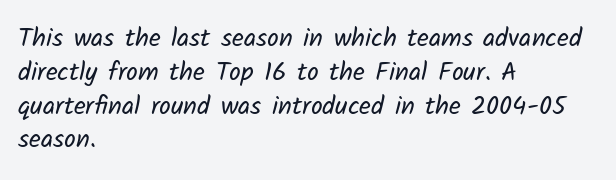
The image shows 26 px text type; set left-aligned, normal line spacing (1.3x), normal letter spacing, not underlined.
